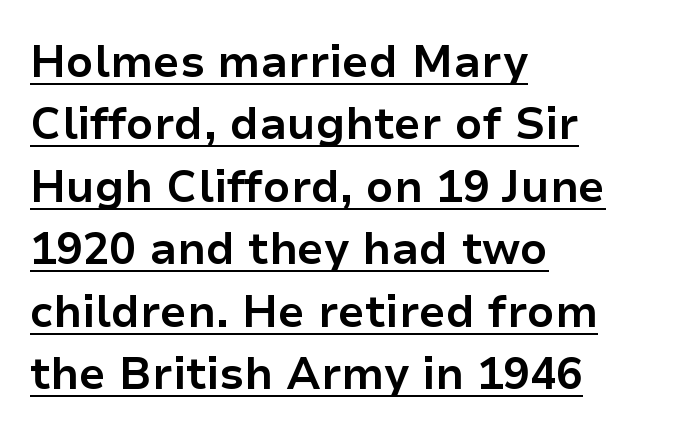
Q: Is the text bold? A: Yes.
Q: Is the text italic (slanted)? A: No, it is upright.
Q: Is the typeface a serif or a sans-serif typeface? A: Sans-serif.
Q: Is the text underlined? A: Yes.
Q: How is the paragraph aligned? A: Left-aligned.
Q: Is the spacing between letters normal or unusually wide? A: Normal.
Q: Is the spacing between lines tight, normal or loose? A: Normal.
Q: Width (condensed, normal, or wide)? A: Normal.
Q: Stroke contrast? A: Low.
Q: x-height? A: Medium.
Q: Monospaced? A: No.
